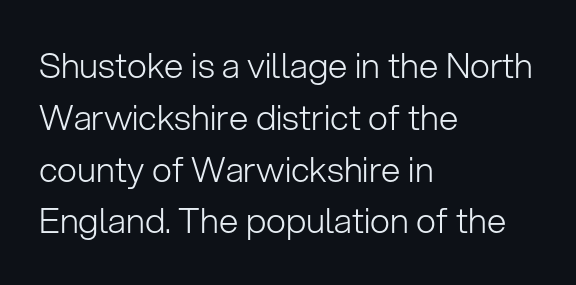
Unbolded letterforms with no extra heft. The face used here is a sans, in the tradition of grotesques and geometrics. Is this a fixed-width face? No — the glyphs have proportional, varying widths. Quick note: not italic, upright. Characters follow at the spacing the type designer built in.
